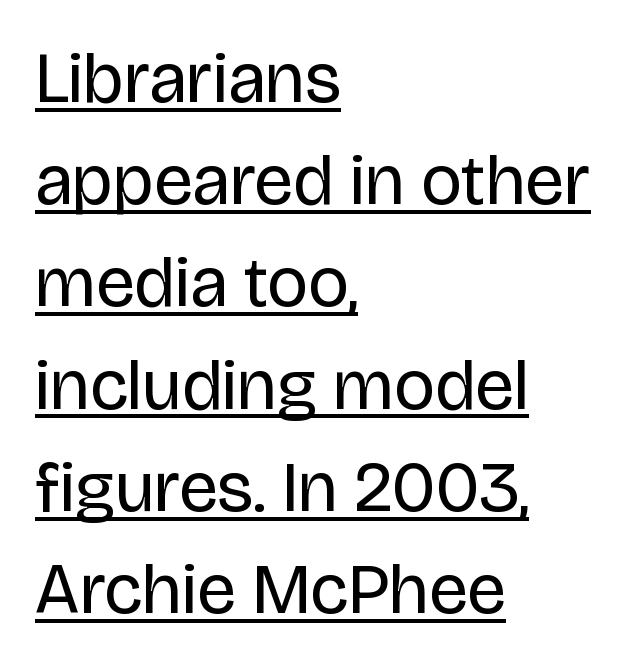
The image shows 71 px regular-weight sans-serif type, upright; set left-aligned, normal line spacing (1.44x), normal letter spacing, underlined; low stroke contrast and a large x-height.
